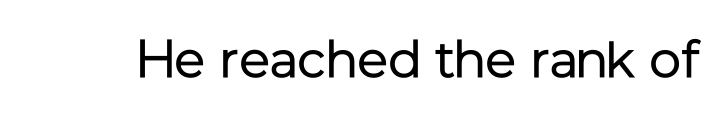
{"serif": "no", "italic": "no", "bold": "no", "weight": "regular", "width": "normal", "stroke_contrast": "low", "x_height": "medium", "monospaced": "no", "underline": "no", "letter_spacing": "normal", "letter_spacing_em": 0.0, "glyph_px": 53}
